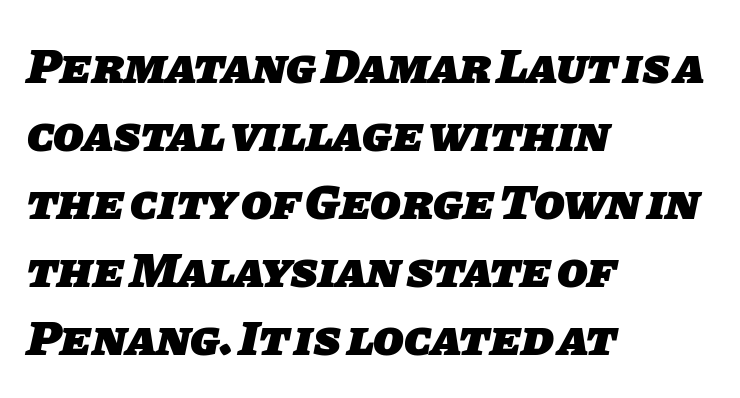
The image shows 50 px heavy type; set left-aligned, normal line spacing (1.36x), normal letter spacing, not underlined; low stroke contrast and a large x-height.
